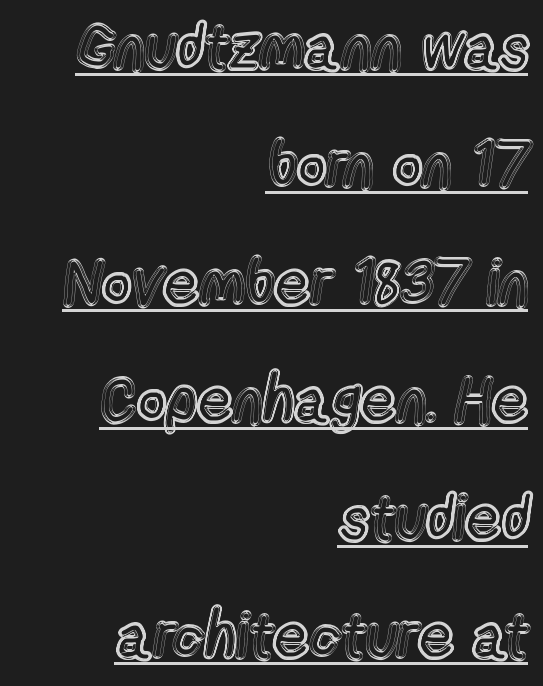
Short note: letters normally spaced. The glyphs are accompanied by a horizontal stroke just below them. The letters advance in unequal steps, a hallmark of proportional type. In CSS terms this would be text-align: right.
